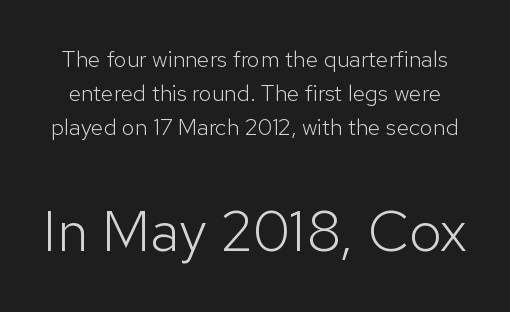
The passage shown has conventional tracking throughout. You get the small type first, then a jump to larger type. Check where the strokes stop: nothing finishes them off — pure sans. Think of a printed novel: that variable character pitch is what you see here. Does the lettering tilt? It doesn't — this is upright.
